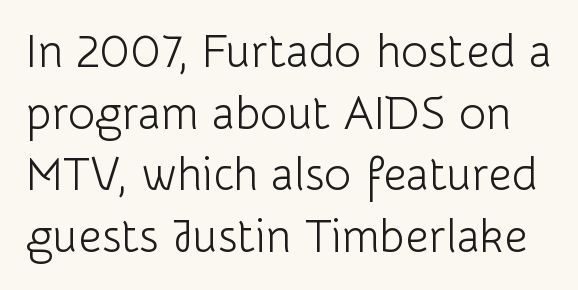
{"serif": "no", "italic": "no", "bold": "no", "weight": "light", "width": "normal", "stroke_contrast": "low", "x_height": "medium", "monospaced": "no", "underline": "no", "line_spacing": "normal", "line_spacing_ratio": 1.34, "letter_spacing": "normal", "letter_spacing_em": 0.0, "glyph_px": 46}
